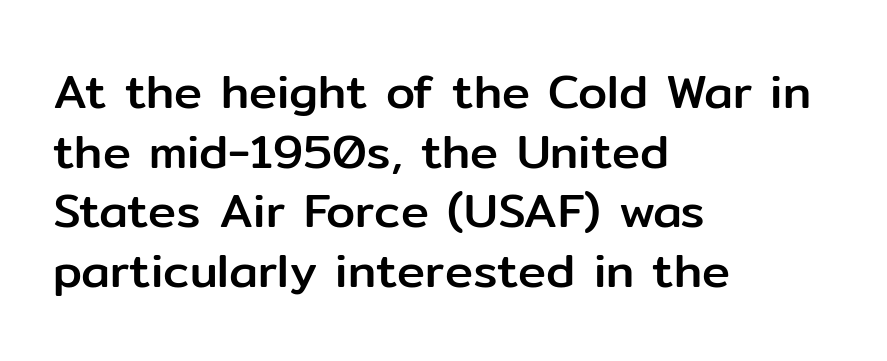
Nope, no serifs anywhere on these letters. If you measured baseline to baseline, you'd find a middling distance. Caption: multi-line text, flush left, ragged right. No italicization has been applied; the sample stays upright. The space directly below the letters is spotless.
